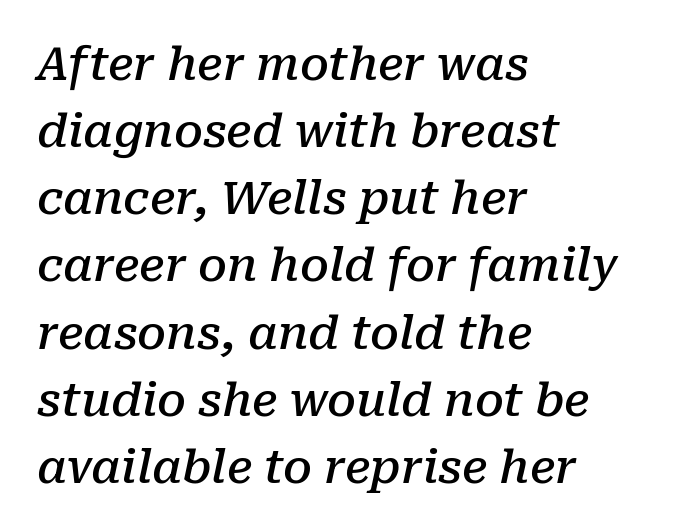
To sum up the face: it has serifs. The designer left line spacing at the default. The font's italic variant was chosen for this text. Semibold letterforms, between regular and bold. Decoration check: the copy has no underline. Caption: standard tracking, unaltered.
